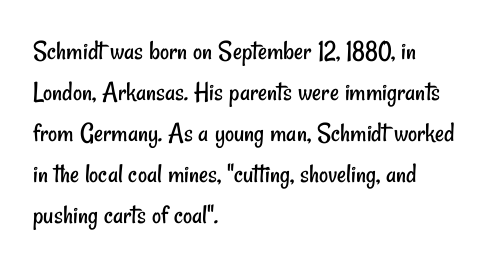
The image shows 28 px regular-weight, condensed sans-serif type; set left-aligned, normal line spacing (1.46x), normal letter spacing, not underlined; low stroke contrast and a small x-height.
